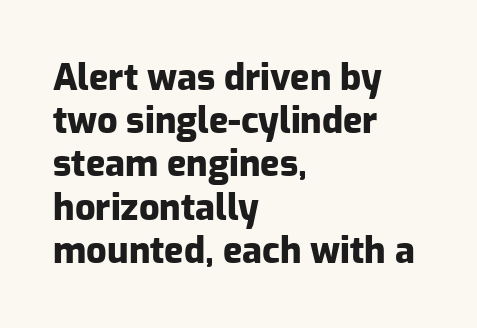
{"serif": "no", "italic": "no", "bold": "yes", "weight": "heavy", "width": "normal", "stroke_contrast": "low", "x_height": "medium", "monospaced": "no", "underline": "no", "align": "left", "line_spacing_ratio": 1.2, "letter_spacing": "normal", "letter_spacing_em": 0.0, "glyph_px": 36}
